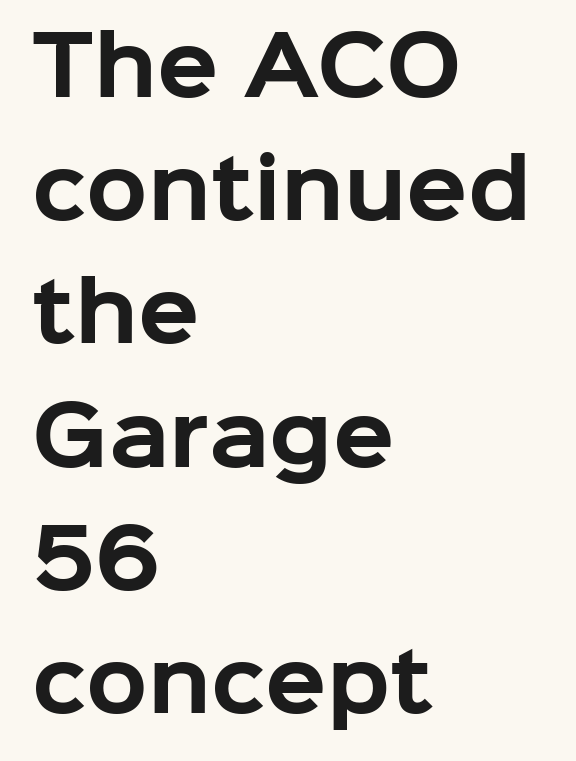
{"serif": "no", "italic": "no", "bold": "yes", "weight": "bold", "width": "normal", "stroke_contrast": "low", "x_height": "medium", "monospaced": "no", "underline": "no", "align": "left", "line_spacing": "normal", "line_spacing_ratio": 1.54, "letter_spacing": "normal", "letter_spacing_em": 0.0, "glyph_px": 80}
